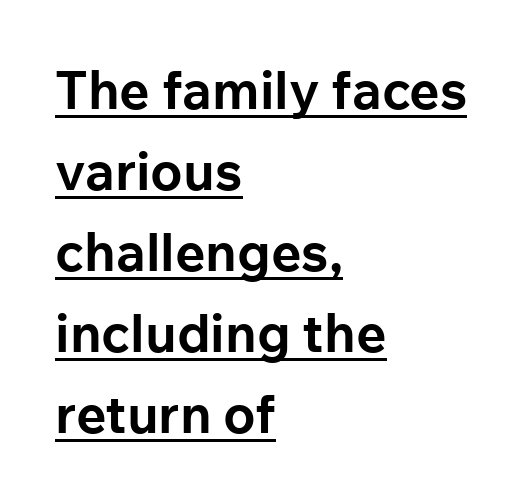
The image shows 53 px bold sans-serif type, upright; set left-aligned, normal line spacing (1.53x), normal letter spacing, underlined; low stroke contrast and a medium x-height.
